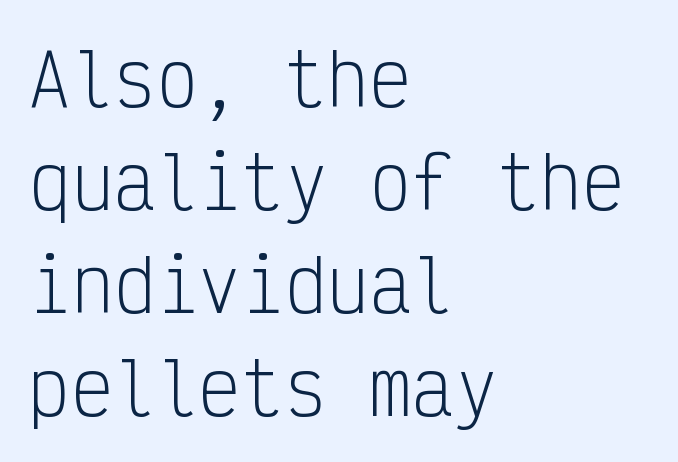
The image shows 71 px light, condensed sans-serif type, upright, monospaced; set left-aligned, normal line spacing (1.45x), normal letter spacing, not underlined; low stroke contrast and a medium x-height.
